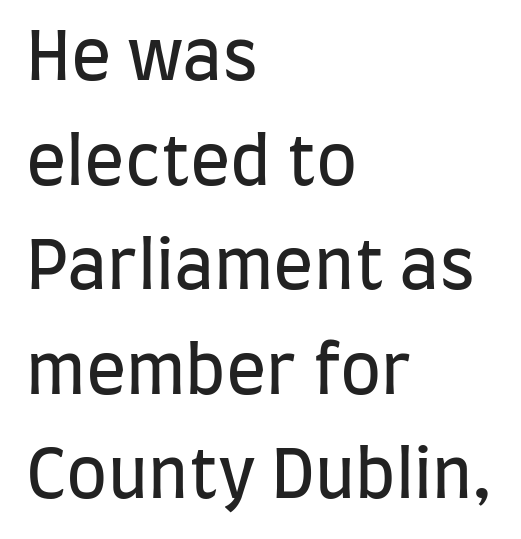
The block of text has a typical density, with ordinary space between rows. What stands out about the letter spacing? Nothing — it is the standard amount. Think of a printed novel: that variable character pitch is what you see here. Beneath every word, the page is bare.
